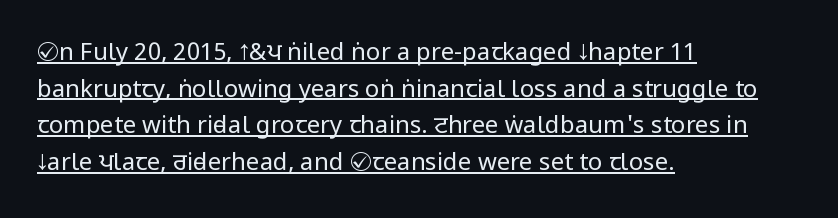
The image shows 24 px text type, upright; set left-aligned, normal line spacing (1.53x), normal letter spacing, underlined.
